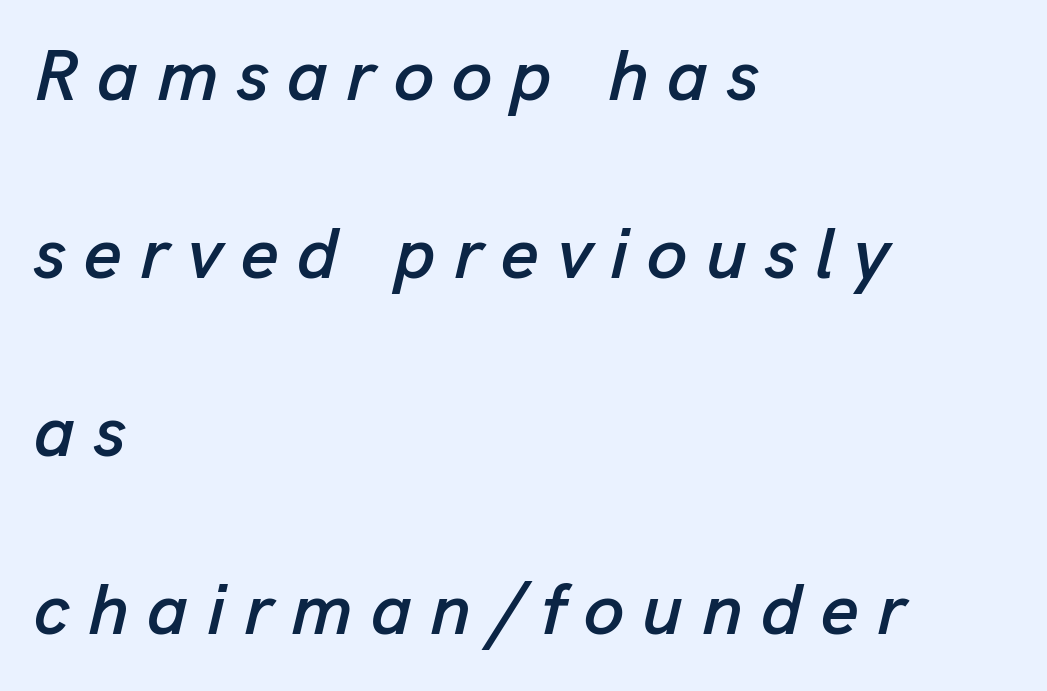
The image shows 73 px text type, italic (leaning right); set left-aligned, loose line spacing (2.44x), unusually wide letter spacing (+0.25 em), not underlined; low stroke contrast and a medium x-height.
